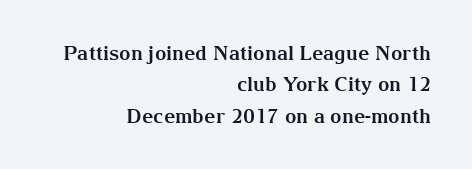
Q: Is the text bold? A: Yes.
Q: Is the text italic (slanted)? A: No, it is upright.
Q: Is the text underlined? A: No.
Q: How is the paragraph aligned? A: Right-aligned.
Q: Is the spacing between letters normal or unusually wide? A: Normal.
Q: Is the spacing between lines tight, normal or loose? A: Normal.
